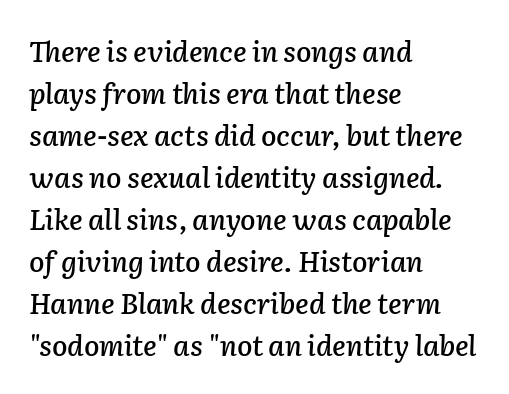
What stands out about the letter spacing? Nothing — it is the standard amount. Italic? Definitely — the glyphs are oblique. Lines of text with bare space underneath. Leftover space on each line is placed entirely after the last word. Each new line begins a customary step beneath the previous one.
